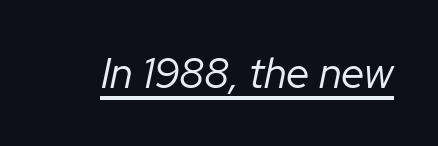
The letters are slanted; this is an italic face. Letter spacing: default. The lettering is marked with a stroke running underneath it. These glyphs show unthickened strokes, regular width or finer. The letters advance in unequal steps, a hallmark of proportional type.
